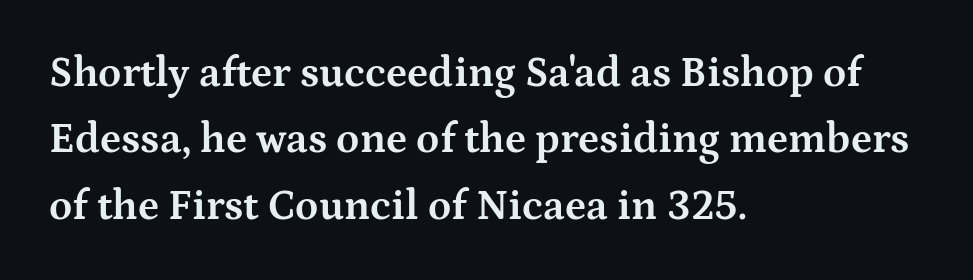
The passage shown is typed in a proportional face where columns would drift. The gaps between neighbouring characters are ordinary and unremarkable. The type sits square on the baseline with zero lean. The baseline area is clear.
